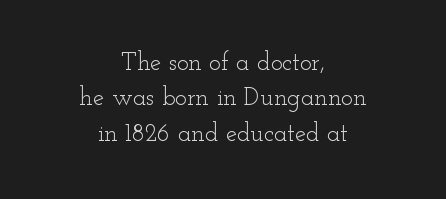
{"italic": "no", "bold": "no", "underline": "no", "align": "center", "line_spacing": "normal", "line_spacing_ratio": 1.42, "letter_spacing": "normal", "letter_spacing_em": 0.0, "glyph_px": 25}
